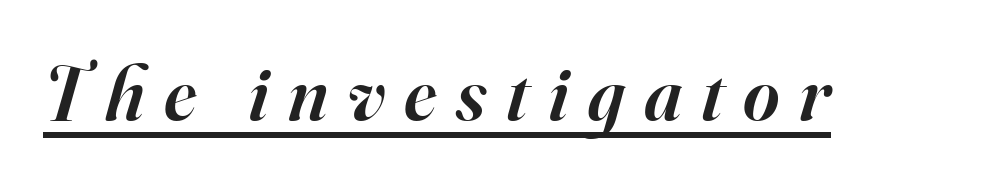
The image shows 78 px semibold serif type, italic (leaning right); set unusually wide letter spacing (+0.25 em), underlined; high stroke contrast and a small x-height.
